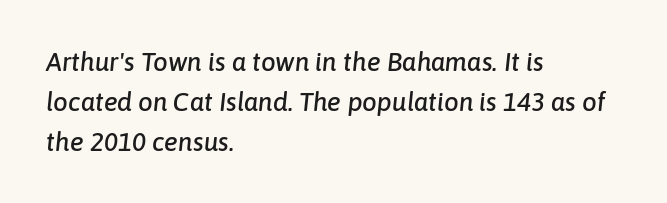
The image shows 26 px text type, italic (leaning right); set left-aligned, normal line spacing (1.53x), normal letter spacing, not underlined.
